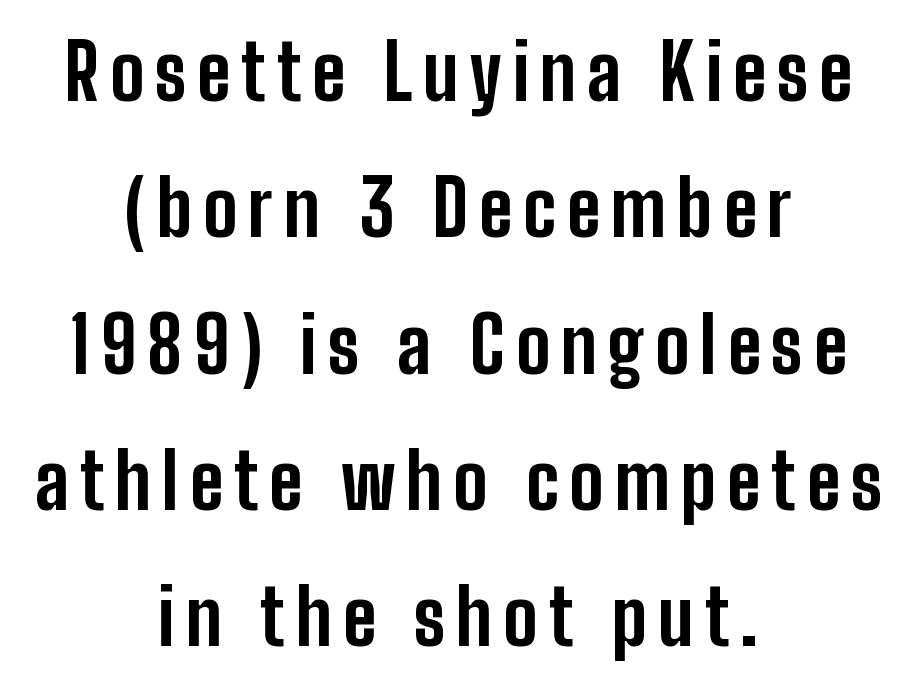
{"serif": "no", "italic": "no", "bold": "yes", "weight": "bold", "width": "condensed", "stroke_contrast": "low", "x_height": "medium", "monospaced": "no", "underline": "no", "align": "center", "line_spacing_ratio": 1.77, "glyph_px": 77}
